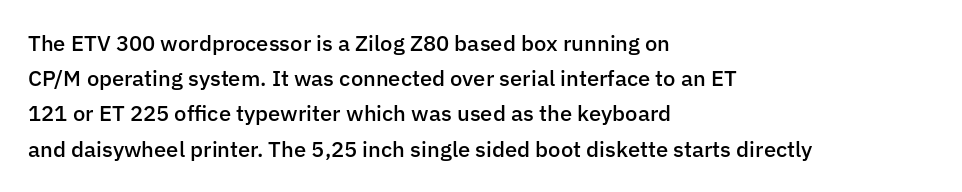
Q: Is the text bold? A: Semi-bold.
Q: Is the text italic (slanted)? A: No, it is upright.
Q: Is the text underlined? A: No.
Q: How is the paragraph aligned? A: Left-aligned.
Q: Is the spacing between letters normal or unusually wide? A: Normal.
Q: Is the spacing between lines tight, normal or loose? A: Normal.
